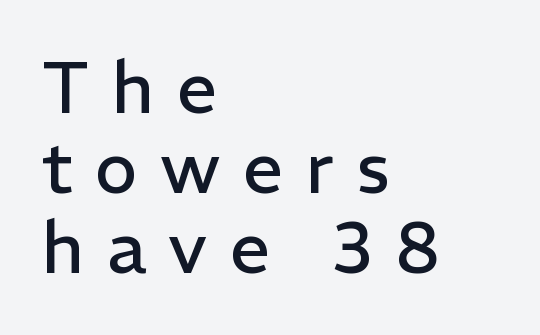
{"serif": "no", "italic": "no", "bold": "no", "weight": "regular", "width": "normal", "stroke_contrast": "low", "x_height": "medium", "monospaced": "no", "underline": "no", "align": "left", "line_spacing": "tight", "line_spacing_ratio": 1.11, "letter_spacing": "wide", "letter_spacing_em": 0.31, "glyph_px": 72}
